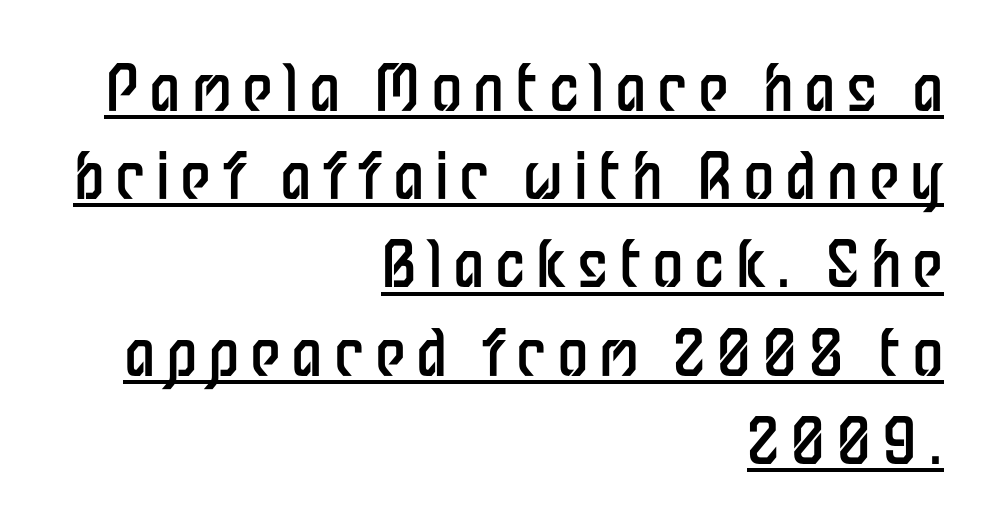
The image shows 63 px regular-weight, condensed sans-serif type, upright; set right-aligned, normal line spacing (1.4x), underlined; low stroke contrast and a medium x-height.
